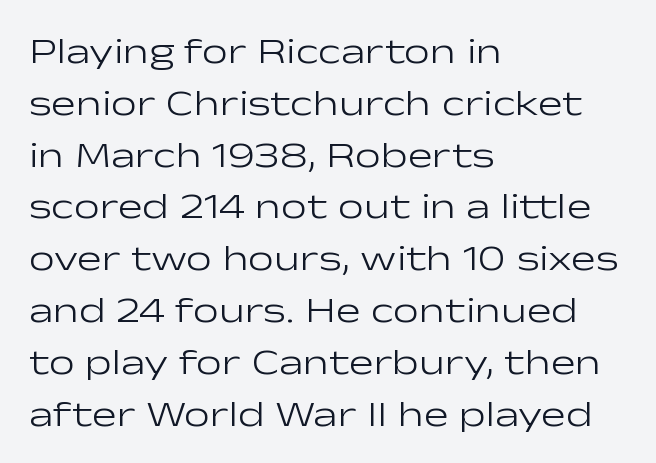
{"serif": "no", "italic": "no", "bold": "no", "weight": "light", "width": "wide", "stroke_contrast": "low", "x_height": "medium", "monospaced": "no", "underline": "no", "align": "left", "line_spacing": "normal", "line_spacing_ratio": 1.4, "letter_spacing": "normal", "letter_spacing_em": 0.0, "glyph_px": 37}
